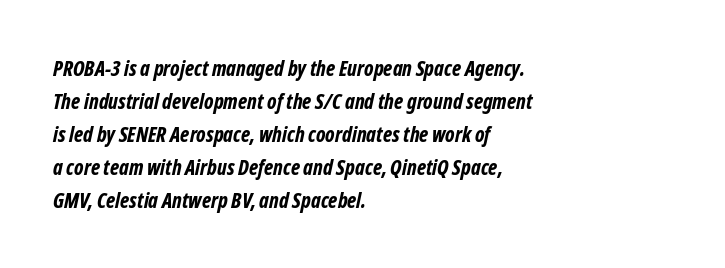
The image shows 21 px bold type; set left-aligned, normal line spacing (1.57x), normal letter spacing, not underlined.
